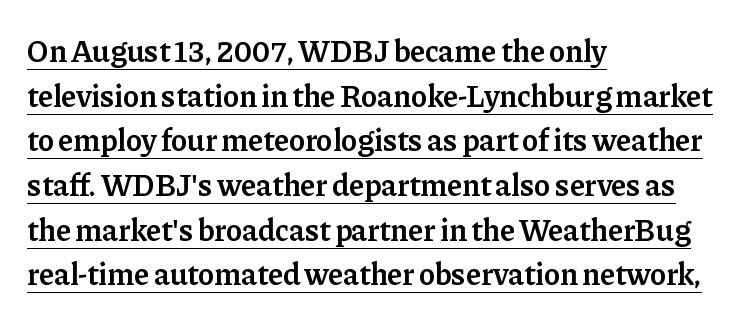
{"serif": "yes", "italic": "no", "bold": "semi", "weight": "semibold", "width": "normal", "stroke_contrast": "low", "x_height": "medium", "monospaced": "no", "underline": "yes", "align": "left", "line_spacing": "normal", "line_spacing_ratio": 1.44, "letter_spacing": "normal", "letter_spacing_em": 0.0, "glyph_px": 31}
